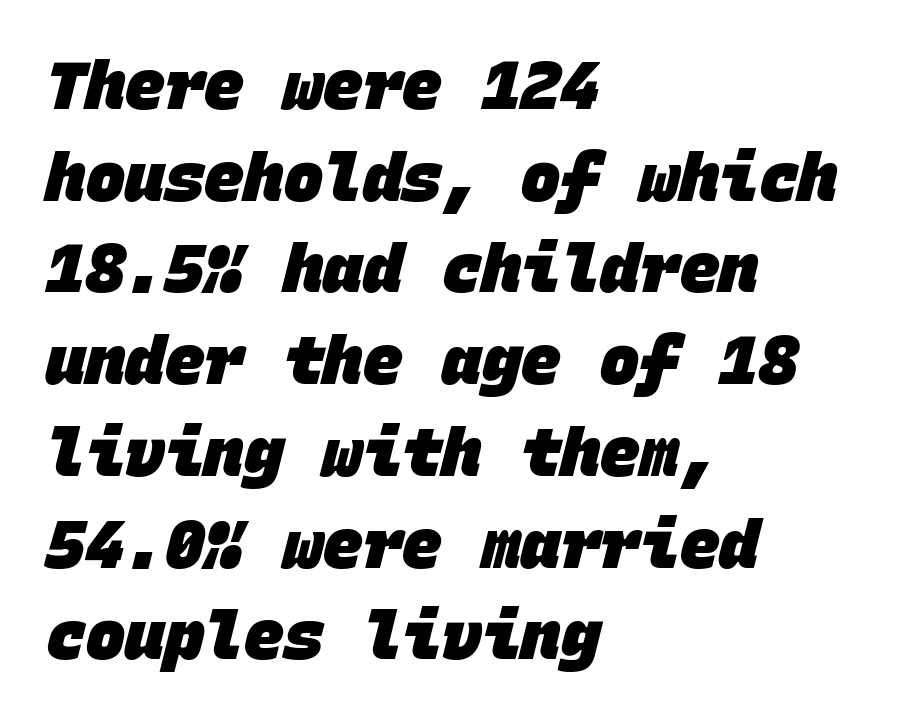
The image shows 66 px heavy sans-serif type, monospaced; set left-aligned, normal line spacing (1.39x), normal letter spacing, not underlined; low stroke contrast and a large x-height.
